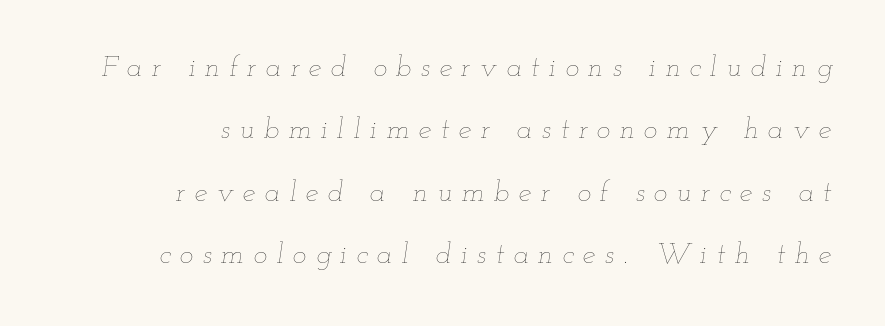
{"italic": "yes", "lean": "right", "slant_degrees": 12, "bold": "no", "weight": "thin", "width": "wide", "stroke_contrast": "low", "x_height": "small", "monospaced": "no", "underline": "no", "align": "right", "line_spacing": "loose", "line_spacing_ratio": 2.15, "letter_spacing": "wide", "letter_spacing_em": 0.32, "glyph_px": 29}
